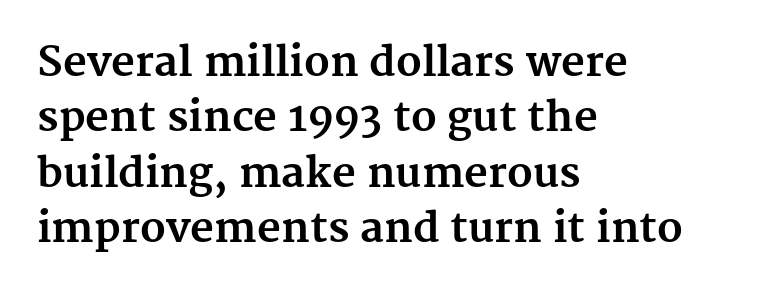
You can tell from the footed stems that serif type was used. Glance below the letters and you will spot only blank space. Horizontal alignment here is leftward, the default for most running prose. Here the designer chose a conventional face with non-uniform glyph widths. This is the regular roman posture of the typeface.
